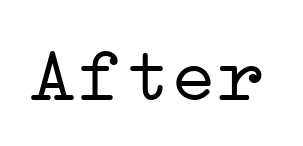
{"serif": "yes", "italic": "no", "bold": "no", "weight": "light", "width": "wide", "stroke_contrast": "low", "x_height": "medium", "underline": "no", "letter_spacing": "normal", "letter_spacing_em": 0.0, "glyph_px": 78}
